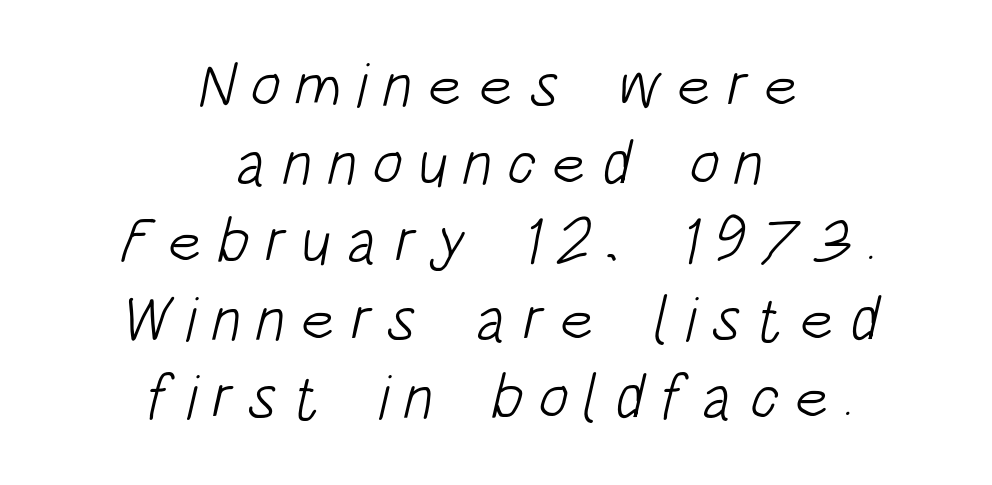
The image shows 63 px light, condensed sans-serif type; set centered, line spacing 1.24x, unusually wide letter spacing (+0.24 em), not underlined; low stroke contrast and a large x-height.
